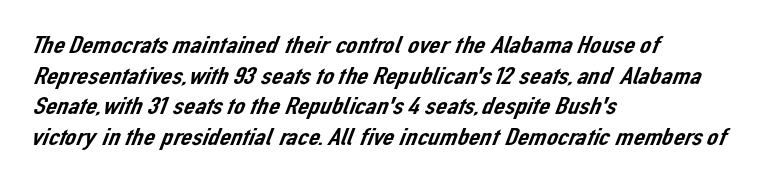
Q: Is the text underlined? A: No.
Q: How is the paragraph aligned? A: Left-aligned.
Q: Is the spacing between letters normal or unusually wide? A: Normal.
